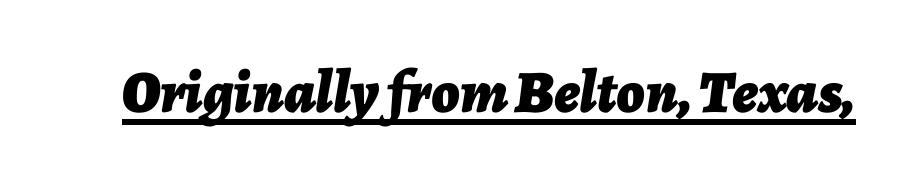
The image shows 60 px bold type, italic (leaning right); set normal letter spacing, underlined; low stroke contrast and a medium x-height.
